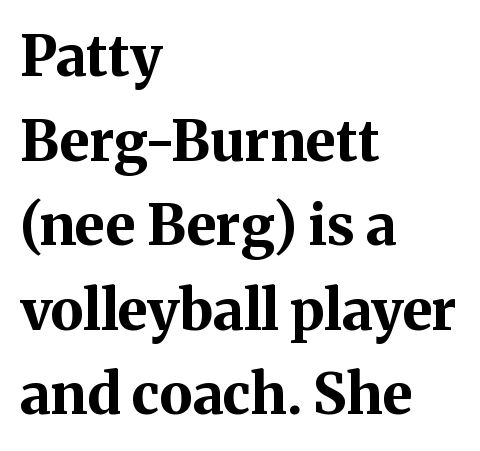
{"serif": "yes", "italic": "no", "bold": "yes", "weight": "bold", "width": "normal", "stroke_contrast": "medium", "x_height": "medium", "monospaced": "no", "underline": "no", "align": "left", "line_spacing": "normal", "line_spacing_ratio": 1.51, "letter_spacing": "normal", "letter_spacing_em": 0.0, "glyph_px": 56}
